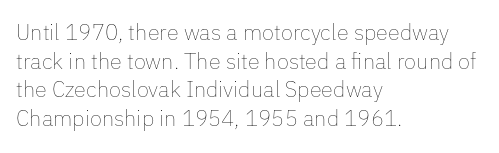
Q: Is the text bold? A: No.
Q: Is the text italic (slanted)? A: No, it is upright.
Q: Is the text underlined? A: No.
Q: How is the paragraph aligned? A: Left-aligned.
Q: Is the spacing between letters normal or unusually wide? A: Normal.
Q: Is the spacing between lines tight, normal or loose? A: Normal.
